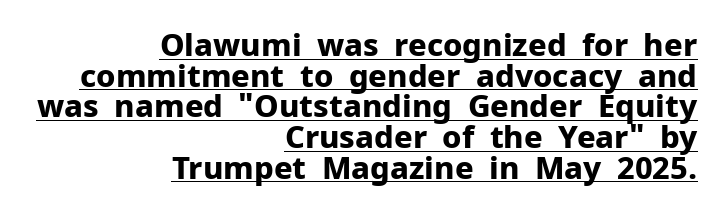
The letters advance in unequal steps, a hallmark of proportional type. The line texture is even and compact thanks to regular tracking. Leading is clearly below the norm, producing a dense column. Nope, not italic — everything's standing straight.
